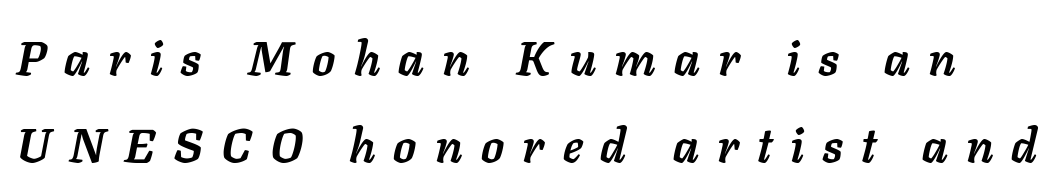
{"italic": "yes", "lean": "right", "slant_degrees": 11, "bold": "yes", "weight": "semibold", "width": "normal", "stroke_contrast": "low", "x_height": "medium", "monospaced": "no", "underline": "no", "line_spacing_ratio": 1.86, "letter_spacing": "wide", "letter_spacing_em": 0.39, "glyph_px": 47}
